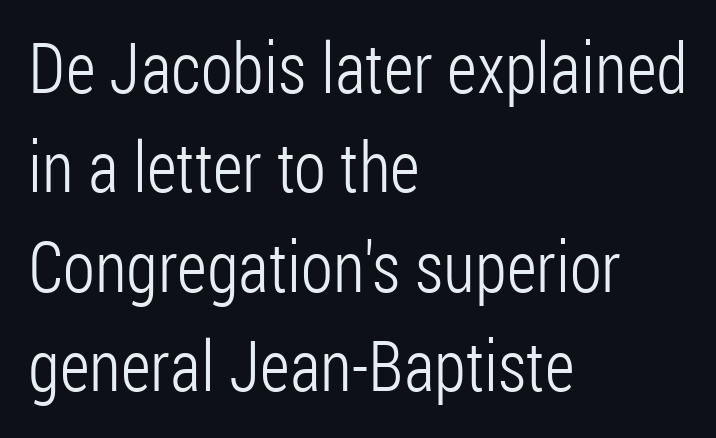
How would I describe the line gaps? Plain and ordinary. Horizontal alignment here is leftward, the default for most running prose. A typesetter would call this proportional, since set widths differ per character. Check where the strokes stop: nothing finishes them off — pure sans. Anything drawn beneath the words? Only blank space. Vertical strokes here are truly vertical.
